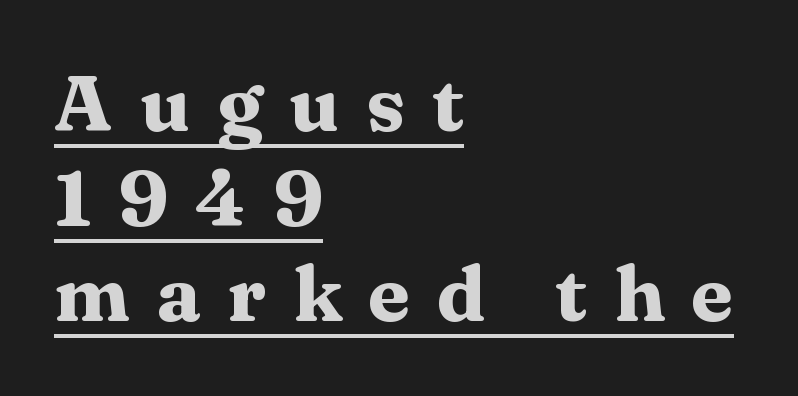
The image shows 78 px heavy, wide serif type, upright; set left-aligned, line spacing 1.22x, unusually wide letter spacing (+0.34 em), underlined; medium stroke contrast and a medium x-height.
